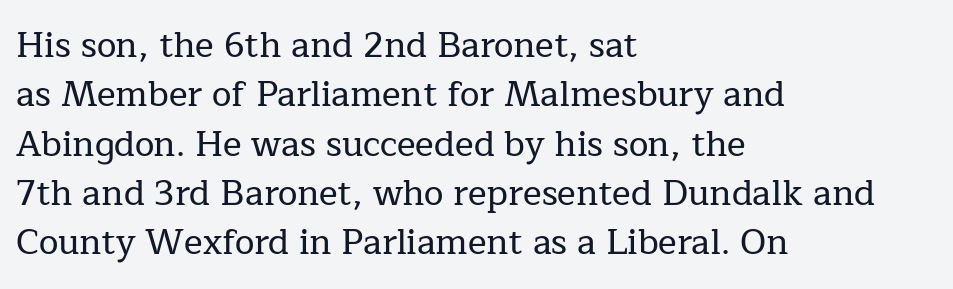
The image shows 35 px serif type, upright; set left-aligned, normal line spacing (1.41x), normal letter spacing, not underlined; low stroke contrast and a medium x-height.
